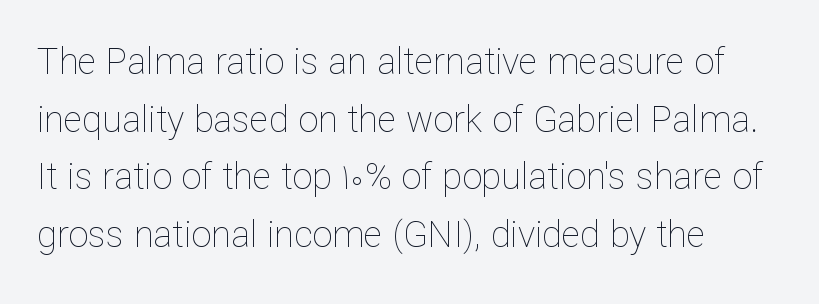
Interline gaps are of average width in this sample. Students, note that the glyphs here touch the page at normal intervals. Each line starts at the same left margin while the right side varies. Upright lettering throughout. Weight: in the light-to-regular range. The specimen omits any rule beneath the text block's lines.
